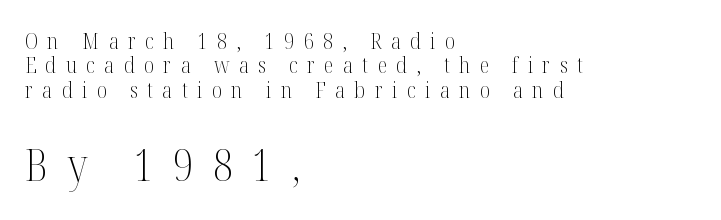
Q: Is the text bold? A: No.
Q: Is the text italic (slanted)? A: No, it is upright.
Q: Is the typeface a serif or a sans-serif typeface? A: Serif.
Q: Is the text underlined? A: No.
Q: How is the paragraph aligned? A: Left-aligned.
Q: Is the spacing between letters normal or unusually wide? A: Unusually wide.
Q: Is the spacing between lines tight, normal or loose? A: Tight.
Q: Which block of text is set in a larger size, the first (top) or the second (bottom)? A: The second (bottom) one.
Q: Width (condensed, normal, or wide)? A: Condensed.
Q: Stroke contrast? A: Medium.
Q: x-height? A: Medium.
Q: Monospaced? A: No.
